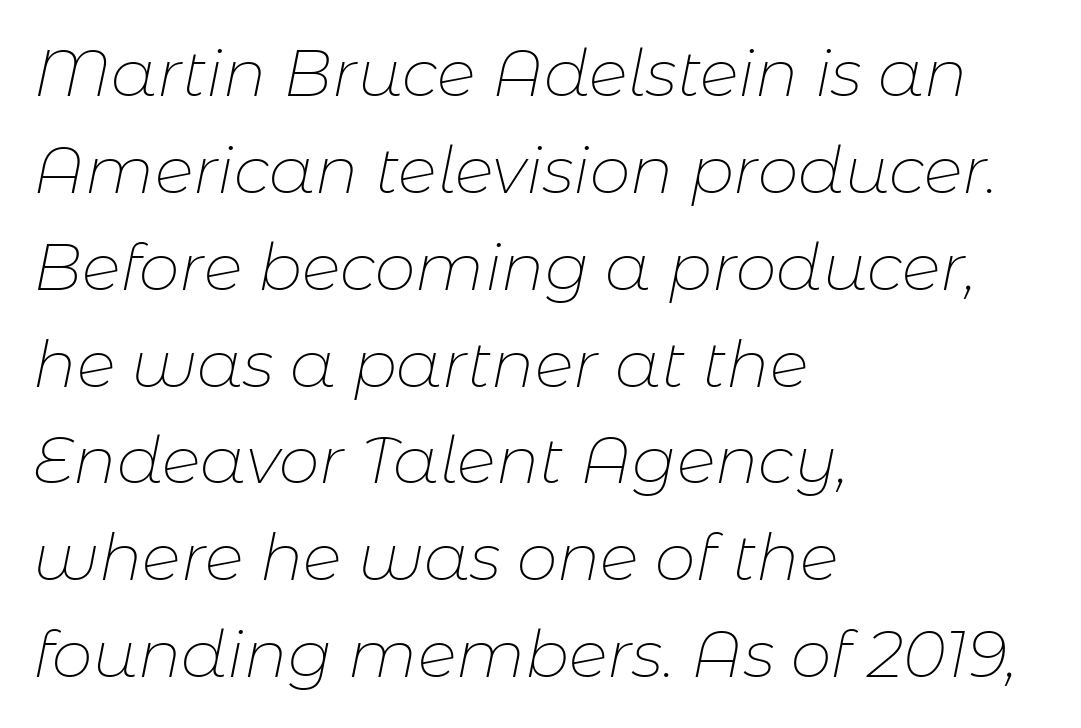
The image shows 65 px thin type, italic (leaning right); set left-aligned, normal line spacing (1.49x), normal letter spacing, not underlined; low stroke contrast and a medium x-height.
